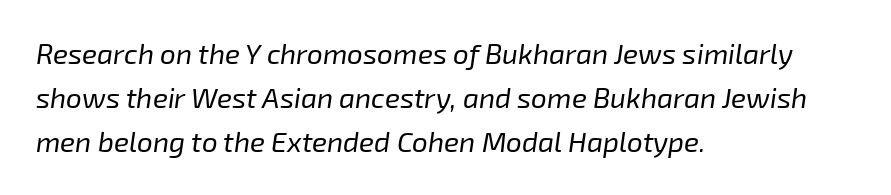
{"italic": "yes", "lean": "right", "slant_degrees": 8, "bold": "no", "weight": "regular", "width": "normal", "stroke_contrast": "low", "x_height": "medium", "monospaced": "no", "underline": "no", "align": "left", "line_spacing": "normal", "line_spacing_ratio": 1.58, "letter_spacing": "normal", "letter_spacing_em": 0.0, "glyph_px": 28}
